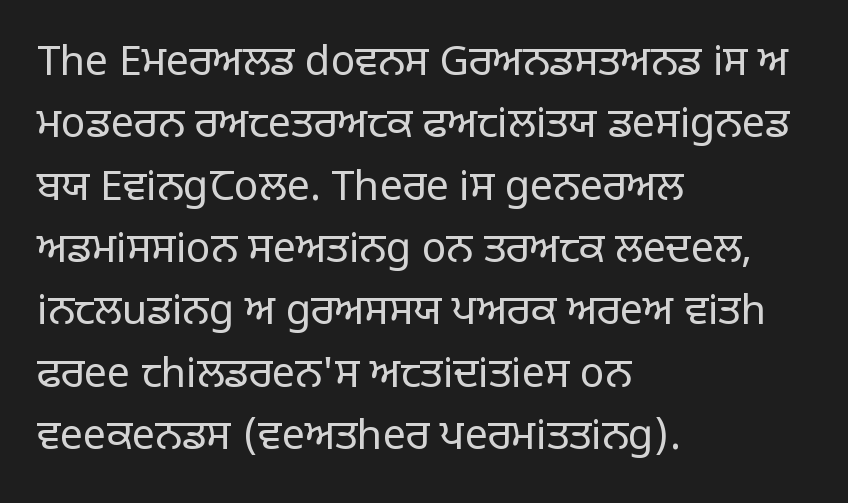
Q: Is the text bold? A: No.
Q: Is the text italic (slanted)? A: No, it is upright.
Q: Is the typeface a serif or a sans-serif typeface? A: Sans-serif.
Q: Is the text underlined? A: No.
Q: How is the paragraph aligned? A: Left-aligned.
Q: Is the spacing between letters normal or unusually wide? A: Normal.
Q: Is the spacing between lines tight, normal or loose? A: Normal.
Q: Width (condensed, normal, or wide)? A: Normal.
Q: Stroke contrast? A: Low.
Q: x-height? A: Large.
Q: Monospaced? A: No.
